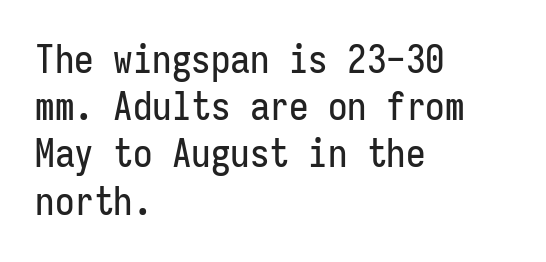
The image shows 39 px condensed sans-serif type, upright, monospaced; set left-aligned, line spacing 1.21x, normal letter spacing, not underlined; low stroke contrast and a medium x-height.
